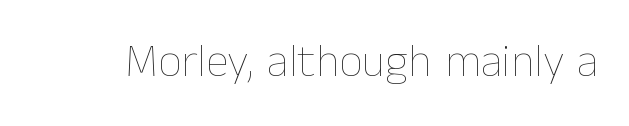
Q: Is the text bold? A: No.
Q: Is the text italic (slanted)? A: No, it is upright.
Q: Is the text underlined? A: No.
Q: Is the spacing between letters normal or unusually wide? A: Normal.
Q: Width (condensed, normal, or wide)? A: Normal.
Q: Stroke contrast? A: Low.
Q: x-height? A: Medium.
Q: Monospaced? A: No.
